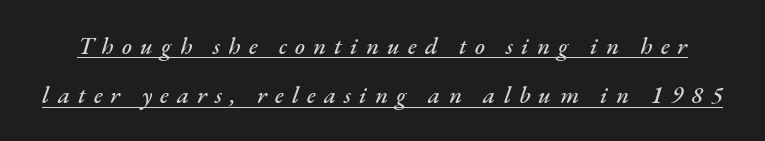
In terms of letterspacing, this is a distinctly airy, spread setting. Quick note: underline on. Quick note: interline space is abundant. Quick note: italic.
